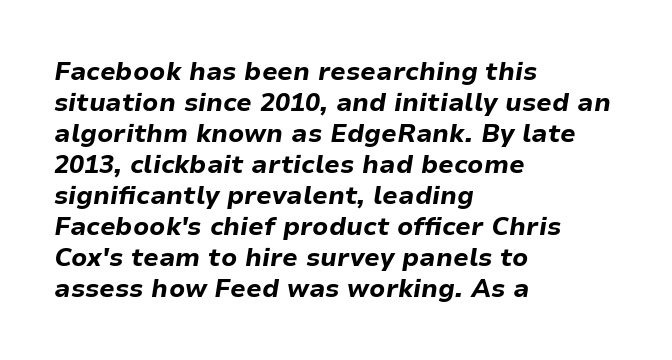
Emphasis-style slanted type is in use. Nothing unusual about the tracking: characters are spaced as the font intends. This sample is left-justified, so line endings fall wherever the words run out. Each row of text sits above clean, open space. A full-strength bold gives these letters their thick strokes.
